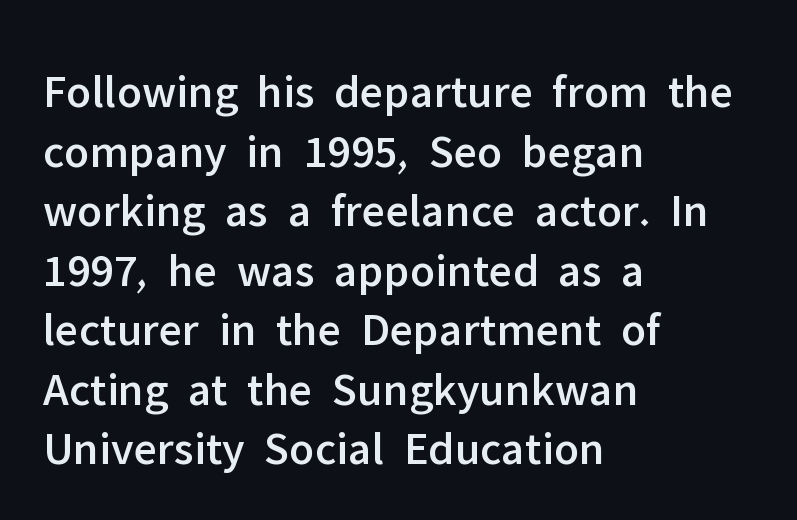
Q: Is the text italic (slanted)? A: No, it is upright.
Q: Is the typeface a serif or a sans-serif typeface? A: Sans-serif.
Q: Is the text underlined? A: No.
Q: How is the paragraph aligned? A: Left-aligned.
Q: Is the spacing between letters normal or unusually wide? A: Normal.
Q: Width (condensed, normal, or wide)? A: Normal.
Q: Stroke contrast? A: Low.
Q: x-height? A: Medium.
Q: Monospaced? A: No.
